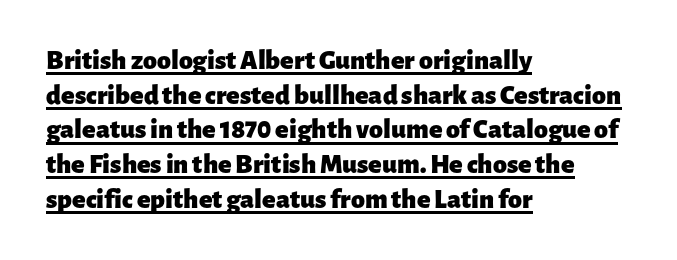
Q: Is the text bold? A: Yes.
Q: Is the text italic (slanted)? A: No, it is upright.
Q: Is the typeface a serif or a sans-serif typeface? A: Sans-serif.
Q: Is the text underlined? A: Yes.
Q: How is the paragraph aligned? A: Left-aligned.
Q: Is the spacing between letters normal or unusually wide? A: Normal.
Q: Width (condensed, normal, or wide)? A: Normal.
Q: Stroke contrast? A: Low.
Q: x-height? A: Medium.
Q: Monospaced? A: No.
